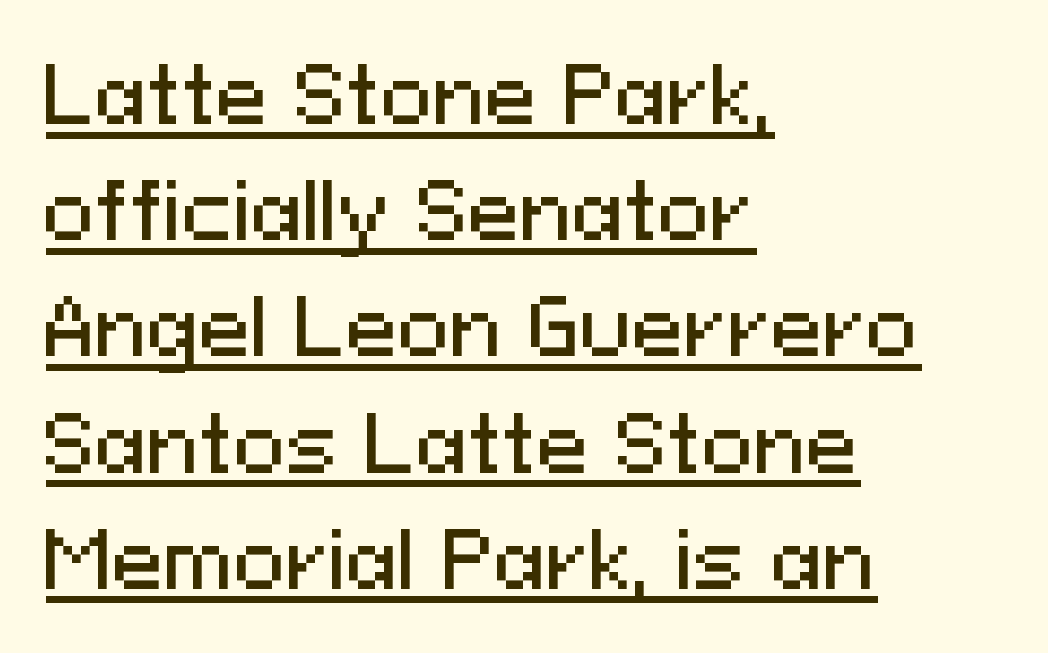
The image shows 78 px sans-serif type, upright; set left-aligned, normal line spacing (1.49x), normal letter spacing, underlined; medium stroke contrast and a medium x-height.
